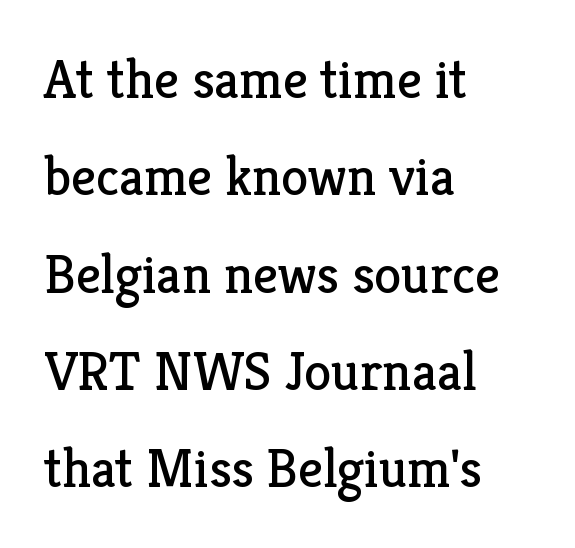
{"serif": "yes", "italic": "no", "bold": "no", "weight": "regular", "width": "normal", "stroke_contrast": "low", "x_height": "medium", "monospaced": "no", "underline": "no", "align": "left", "line_spacing_ratio": 1.77, "letter_spacing": "normal", "letter_spacing_em": 0.0, "glyph_px": 55}
